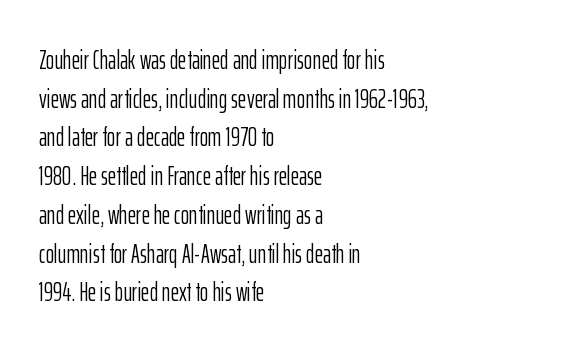
Posture: vertical. The weight tops out at a normal text grade. Words appear dense and cohesive because spacing is normal. If you drew a ruler down the left edge, every line would touch it. Line spacing here is normal. Underline: absent.
